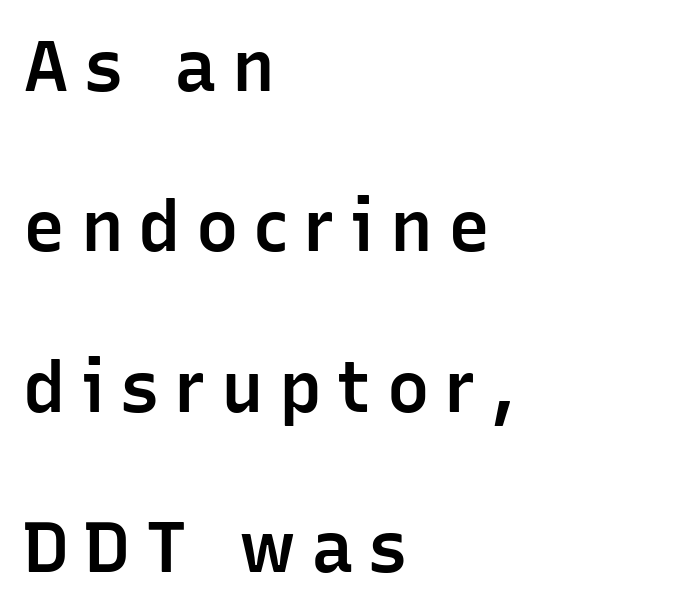
{"serif": "no", "italic": "no", "bold": "semi", "weight": "semibold", "width": "normal", "stroke_contrast": "low", "x_height": "medium", "monospaced": "no", "underline": "no", "align": "left", "line_spacing": "loose", "line_spacing_ratio": 2.26, "letter_spacing": "wide", "letter_spacing_em": 0.21, "glyph_px": 71}
